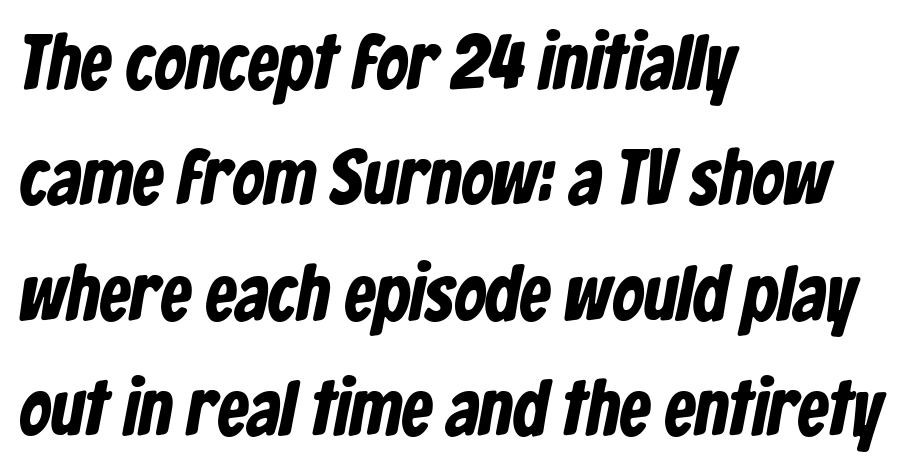
The face used here is rendered with its standard letterfit. You could not count columns in this text — the font is proportionally spaced. The designer went with a sans here, leaving each stem footless. The area under the type is left untouched.
